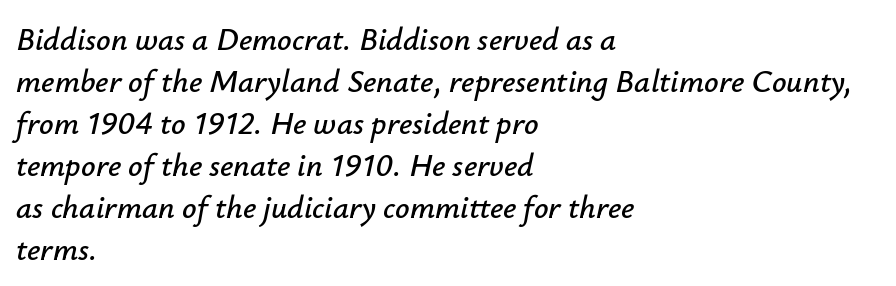
Q: Is the text italic (slanted)? A: Yes, it leans right by about 12 degrees.
Q: Is the text underlined? A: No.
Q: How is the paragraph aligned? A: Left-aligned.
Q: Is the spacing between letters normal or unusually wide? A: Normal.
Q: Is the spacing between lines tight, normal or loose? A: Normal.
Q: Width (condensed, normal, or wide)? A: Normal.
Q: Stroke contrast? A: Low.
Q: x-height? A: Small.
Q: Monospaced? A: No.
